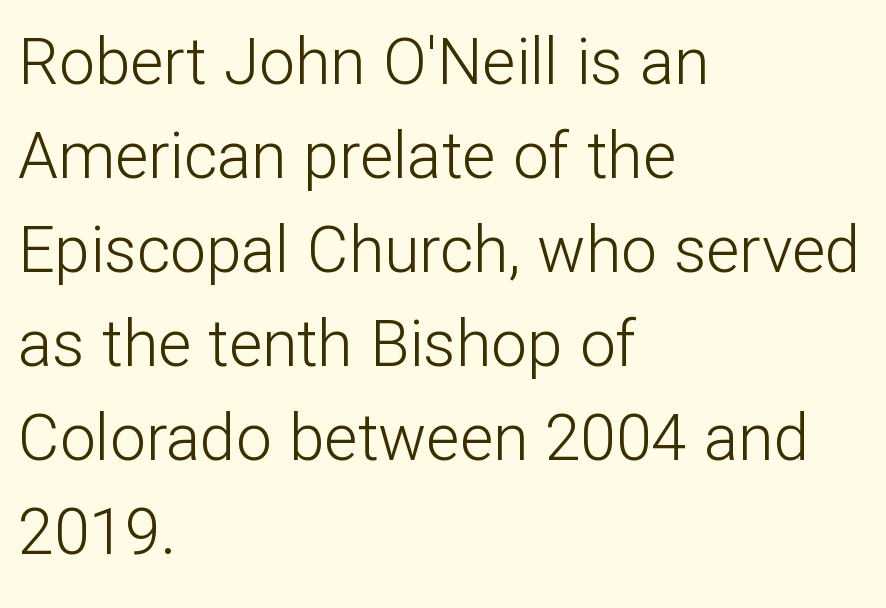
Q: Is the text bold? A: No.
Q: Is the text italic (slanted)? A: No, it is upright.
Q: Is the typeface a serif or a sans-serif typeface? A: Sans-serif.
Q: Is the text underlined? A: No.
Q: How is the paragraph aligned? A: Left-aligned.
Q: Is the spacing between letters normal or unusually wide? A: Normal.
Q: Is the spacing between lines tight, normal or loose? A: Normal.
Q: Width (condensed, normal, or wide)? A: Normal.
Q: Stroke contrast? A: Low.
Q: x-height? A: Medium.
Q: Monospaced? A: No.
